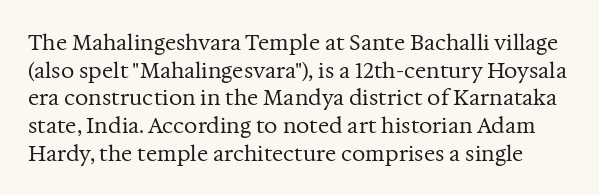
One glance says typical: line gaps are just what's usual. Do the letters lean? They stand straight. A typesetter would call this zero additional tracking. A light-to-regular cut is what we see here.
